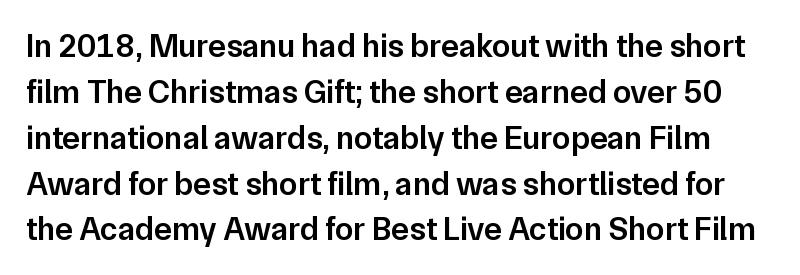
Does extra space separate the letters? No, they use regular spacing. Notice how descenders clear the ascenders below comfortably — that's standard leading. Varying glyph widths throughout — classic text-font behaviour. Notice the strokes are somewhat thickened but not fully heavy: this is a semibold.
